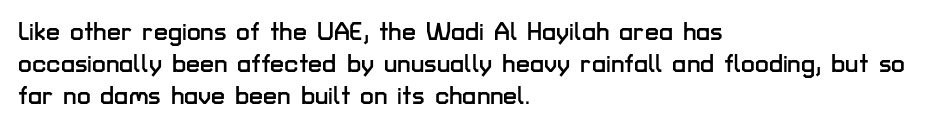
Summary of vertical rhythm: regular, with standard interline spacing. The string is rendered with underlining switched off. This rendering uses left alignment, leaving the right contour irregular. The lettering stays uniformly vertical, giving the passage a roman look. The horizontal fit of the characters is conventional and even.
